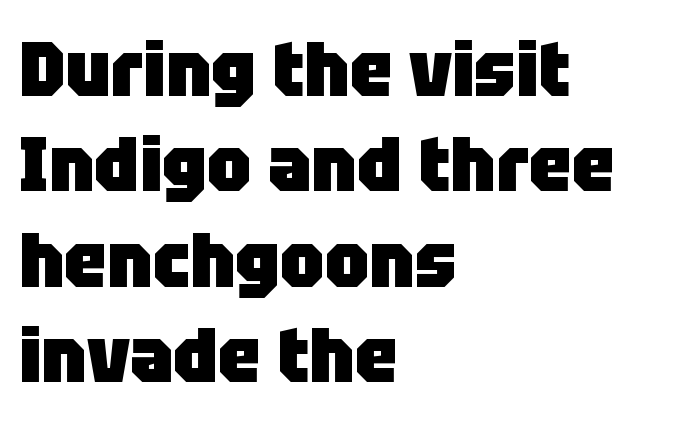
The image shows 77 px heavy sans-serif type, upright; set left-aligned, line spacing 1.24x, normal letter spacing, not underlined; low stroke contrast and a large x-height.
